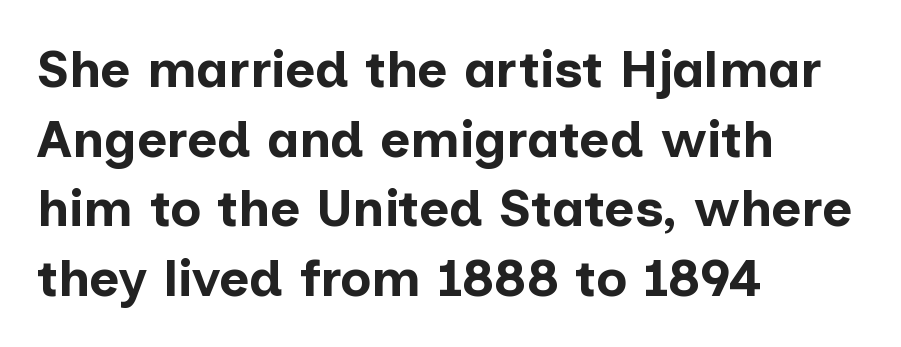
The image shows 52 px bold sans-serif type, upright; set left-aligned, normal line spacing (1.34x), normal letter spacing, not underlined; low stroke contrast and a medium x-height.
